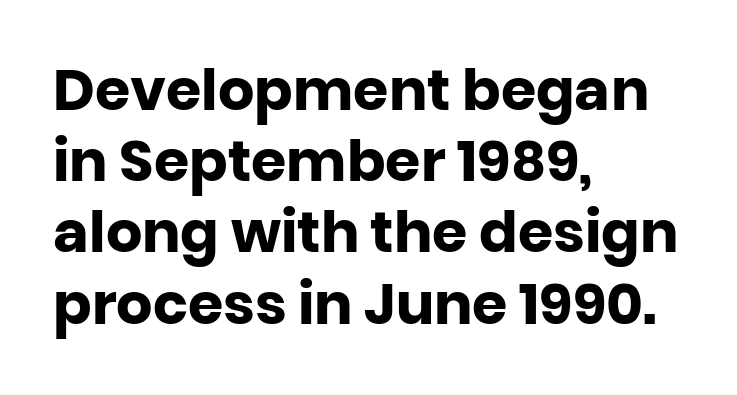
{"serif": "no", "italic": "no", "bold": "yes", "weight": "heavy", "width": "normal", "stroke_contrast": "low", "x_height": "large", "monospaced": "no", "underline": "no", "align": "left", "line_spacing": "normal", "line_spacing_ratio": 1.25, "letter_spacing": "normal", "letter_spacing_em": 0.0, "glyph_px": 57}
